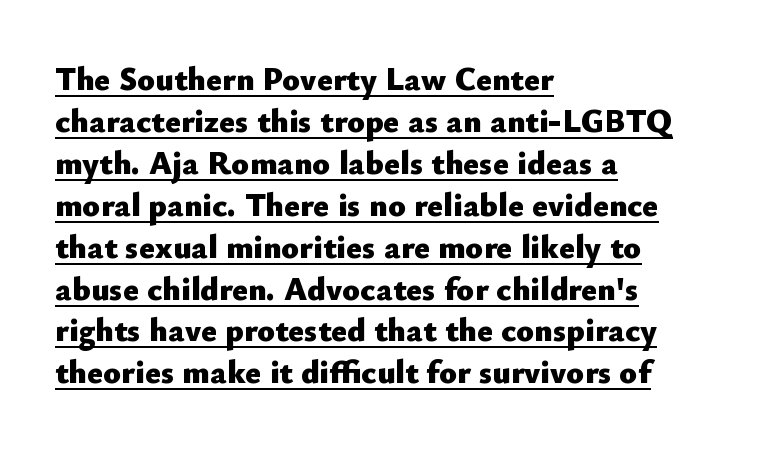
{"serif": "no", "italic": "no", "bold": "yes", "weight": "heavy", "width": "normal", "stroke_contrast": "low", "x_height": "small", "monospaced": "no", "underline": "yes", "align": "left", "line_spacing": "normal", "line_spacing_ratio": 1.27, "letter_spacing": "normal", "letter_spacing_em": 0.0, "glyph_px": 33}
